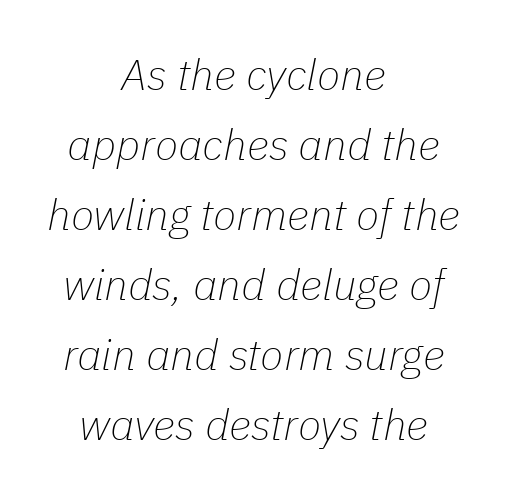
Q: Is the text bold? A: No.
Q: Is the text italic (slanted)? A: Yes, it leans right by about 11 degrees.
Q: Is the text underlined? A: No.
Q: How is the paragraph aligned? A: Centered.
Q: Is the spacing between letters normal or unusually wide? A: Normal.
Q: Is the spacing between lines tight, normal or loose? A: Normal.
Q: Width (condensed, normal, or wide)? A: Normal.
Q: Stroke contrast? A: Low.
Q: x-height? A: Medium.
Q: Monospaced? A: No.
